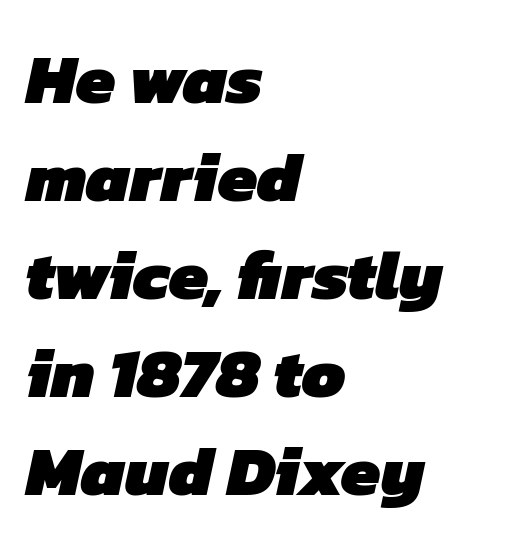
Q: Is the text bold? A: Yes.
Q: Is the typeface a serif or a sans-serif typeface? A: Sans-serif.
Q: Is the text underlined? A: No.
Q: How is the paragraph aligned? A: Left-aligned.
Q: Is the spacing between letters normal or unusually wide? A: Normal.
Q: Is the spacing between lines tight, normal or loose? A: Normal.
Q: Width (condensed, normal, or wide)? A: Normal.
Q: Stroke contrast? A: Low.
Q: x-height? A: Medium.
Q: Monospaced? A: No.
